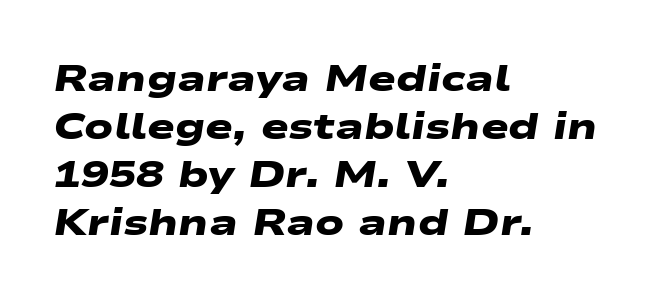
Q: Is the text bold? A: Yes.
Q: Is the typeface a serif or a sans-serif typeface? A: Sans-serif.
Q: Is the text underlined? A: No.
Q: How is the paragraph aligned? A: Left-aligned.
Q: Is the spacing between letters normal or unusually wide? A: Normal.
Q: Is the spacing between lines tight, normal or loose? A: Normal.
Q: Width (condensed, normal, or wide)? A: Wide.
Q: Stroke contrast? A: Low.
Q: x-height? A: Medium.
Q: Monospaced? A: No.
